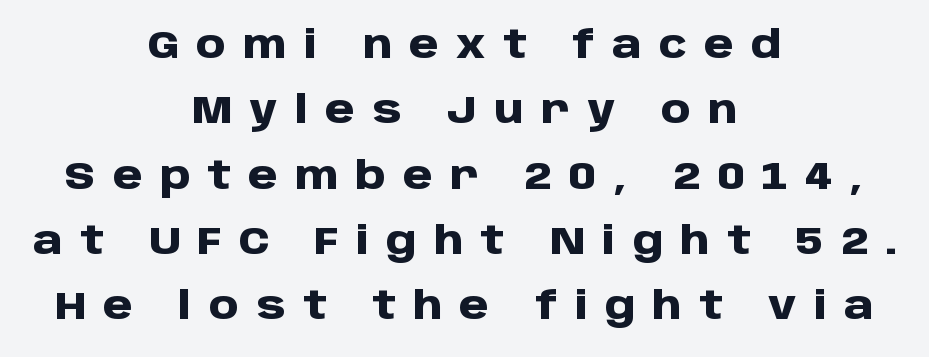
The image shows 38 px heavy sans-serif type, upright; set centered, line spacing 1.72x, unusually wide letter spacing (+0.45 em), not underlined; low stroke contrast and a large x-height.
